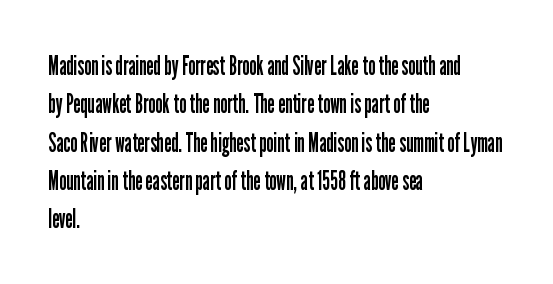
Q: Is the text bold? A: No.
Q: Is the text italic (slanted)? A: No, it is upright.
Q: Is the text underlined? A: No.
Q: How is the paragraph aligned? A: Left-aligned.
Q: Is the spacing between letters normal or unusually wide? A: Normal.
Q: Is the spacing between lines tight, normal or loose? A: Normal.
